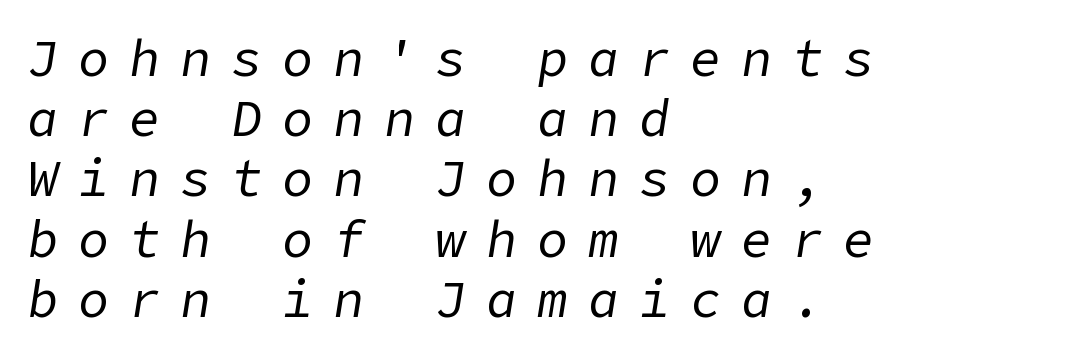
The image shows 51 px regular-weight type, italic (leaning right); set left-aligned, line spacing 1.18x, unusually wide letter spacing (+0.4 em), not underlined; low stroke contrast and a medium x-height.
